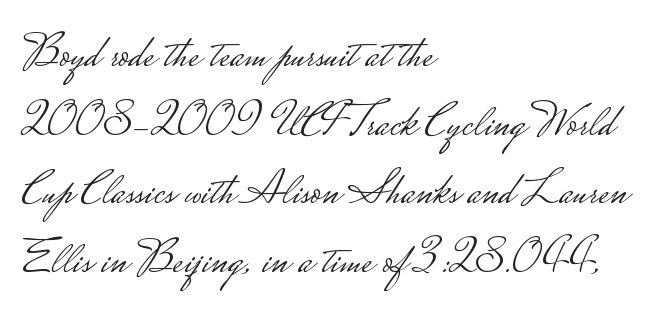
The image shows 47 px light, wide sans-serif type; set left-aligned, normal line spacing (1.46x), normal letter spacing, not underlined; low stroke contrast.
